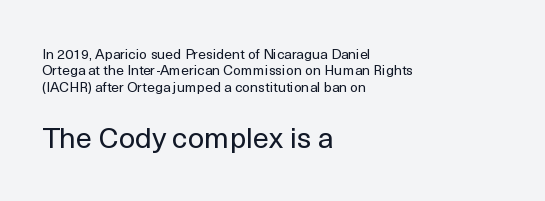
Q: Is the text bold? A: No.
Q: Is the text italic (slanted)? A: No, it is upright.
Q: Is the typeface a serif or a sans-serif typeface? A: Sans-serif.
Q: Is the text underlined? A: No.
Q: How is the paragraph aligned? A: Left-aligned.
Q: Is the spacing between letters normal or unusually wide? A: Normal.
Q: Which block of text is set in a larger size, the first (top) or the second (bottom)? A: The second (bottom) one.
Q: Width (condensed, normal, or wide)? A: Normal.
Q: x-height? A: Medium.
Q: Monospaced? A: No.
